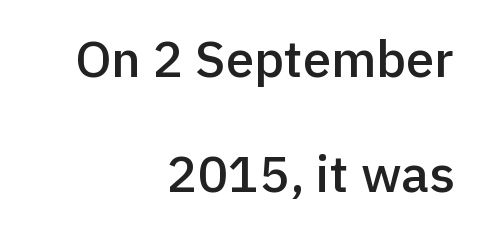
The compositor pushed each line to the right boundary. The characters display no serif detailing; their extremities are plain. Observe the ordinary spacing: letters are neighbours, not strangers. In terms of leading, this rendering errs on the spacious side.
